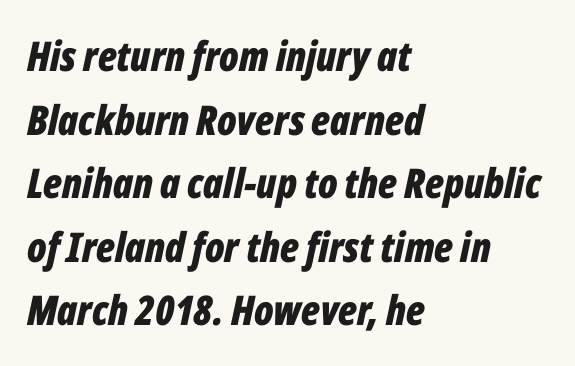
Q: Is the text bold? A: Yes.
Q: Is the text italic (slanted)? A: Yes, it leans right by about 12 degrees.
Q: Is the text underlined? A: No.
Q: How is the paragraph aligned? A: Left-aligned.
Q: Is the spacing between letters normal or unusually wide? A: Normal.
Q: Is the spacing between lines tight, normal or loose? A: Normal.
Q: Width (condensed, normal, or wide)? A: Condensed.
Q: Stroke contrast? A: Low.
Q: x-height? A: Medium.
Q: Monospaced? A: No.
